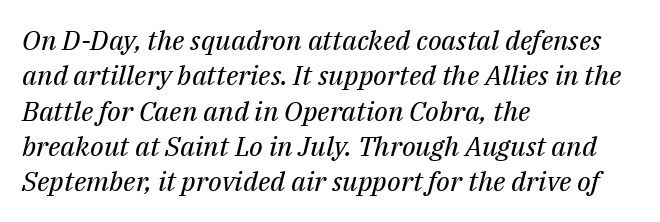
{"italic": "yes", "lean": "right", "slant_degrees": 14, "bold": "no", "underline": "no", "align": "left", "line_spacing": "normal", "line_spacing_ratio": 1.31, "letter_spacing": "normal", "letter_spacing_em": 0.0, "glyph_px": 27}
